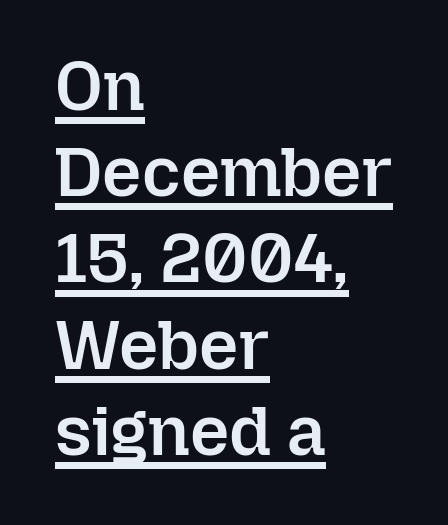
{"italic": "no", "bold": "semi", "weight": "semibold", "width": "normal", "stroke_contrast": "low", "x_height": "medium", "monospaced": "no", "underline": "yes", "align": "left", "line_spacing": "normal", "line_spacing_ratio": 1.25, "letter_spacing": "normal", "letter_spacing_em": 0.0, "glyph_px": 69}
